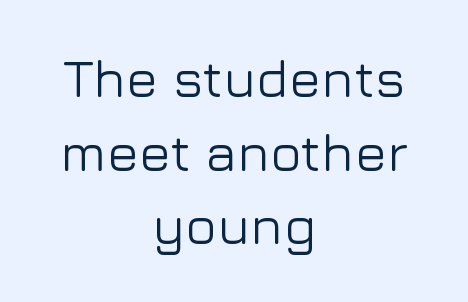
Short note: letters normally spaced. The text was rendered using a sans face with plain stroke endings. Notice how descenders clear the ascenders below comfortably — that's standard leading. Visually the block forms a symmetrical silhouette, jagged on both flanks. These lines were composed using upright roman letters. You could not count columns in this text — the font is proportionally spaced.
